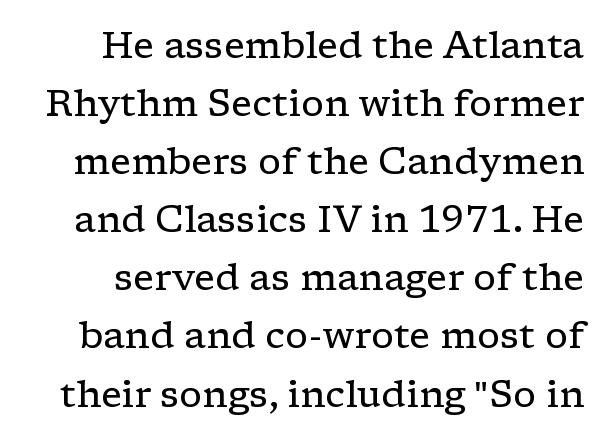
{"serif": "yes", "italic": "no", "bold": "no", "weight": "regular", "width": "wide", "stroke_contrast": "low", "x_height": "medium", "monospaced": "no", "underline": "no", "line_spacing": "normal", "line_spacing_ratio": 1.57, "letter_spacing": "normal", "letter_spacing_em": 0.0, "glyph_px": 37}
